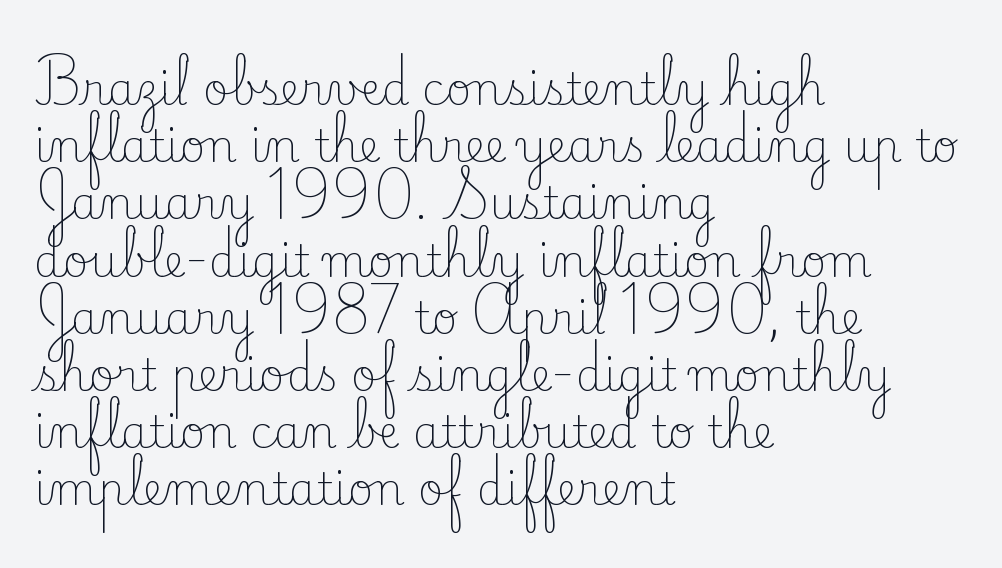
The specimen omits any rule beneath the text block's lines. Glyph-to-glyph distance matches everyday printed text. Summary of vertical rhythm: regular, with standard interline spacing. Where is the straight margin? On the left.
